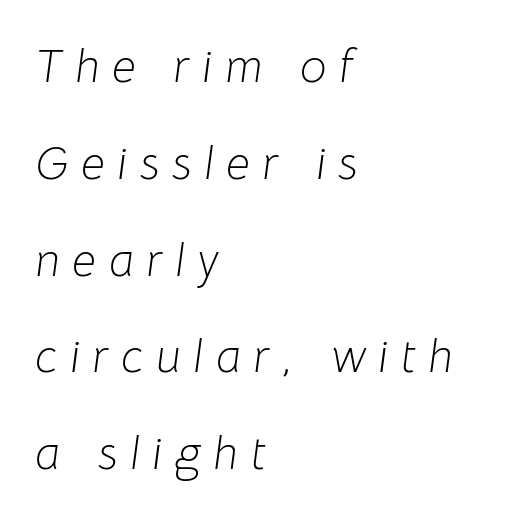
The image shows 47 px light type, italic (leaning right); set left-aligned, loose line spacing (2.06x), unusually wide letter spacing (+0.27 em), not underlined; low stroke contrast and a medium x-height.
